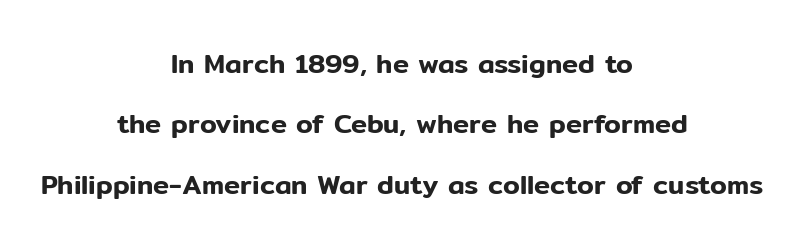
Designer's note — italics off, roman on. Honestly, the rows look like they've been pulled way apart. The paragraph has two soft edges and a firm central axis. Caption: standard tracking, unaltered. Rule under the text: the space is simply empty.
